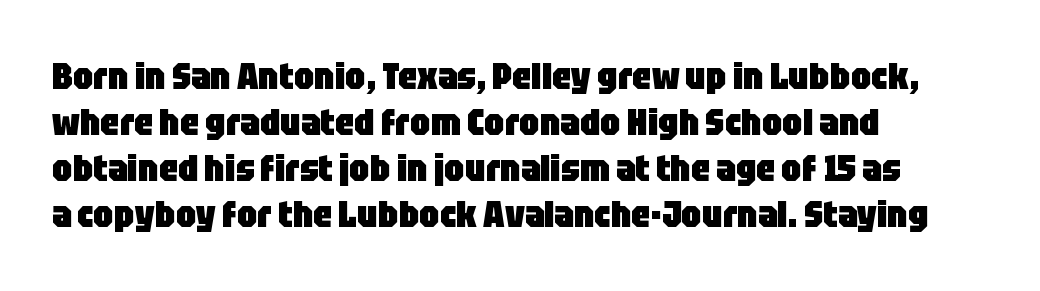
The image shows 37 px heavy, condensed sans-serif type, upright; set left-aligned, line spacing 1.24x, normal letter spacing, not underlined; low stroke contrast and a large x-height.
